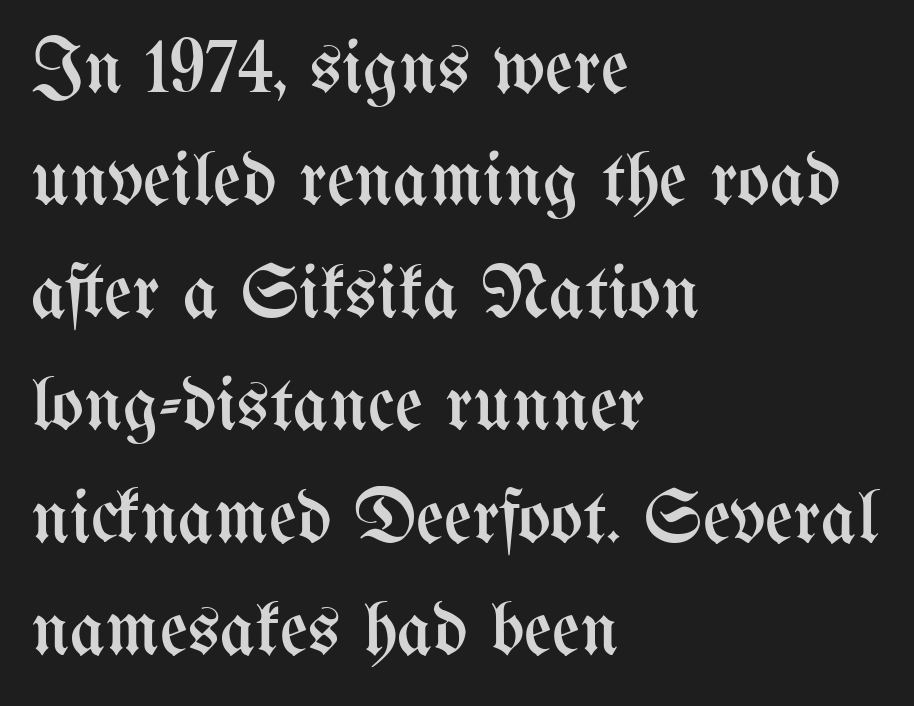
Q: Is the text bold? A: No.
Q: Is the text italic (slanted)? A: No, it is upright.
Q: Is the text underlined? A: No.
Q: How is the paragraph aligned? A: Left-aligned.
Q: Is the spacing between letters normal or unusually wide? A: Normal.
Q: Is the spacing between lines tight, normal or loose? A: Normal.
Q: Width (condensed, normal, or wide)? A: Condensed.
Q: Stroke contrast? A: Medium.
Q: x-height? A: Medium.
Q: Monospaced? A: No.
